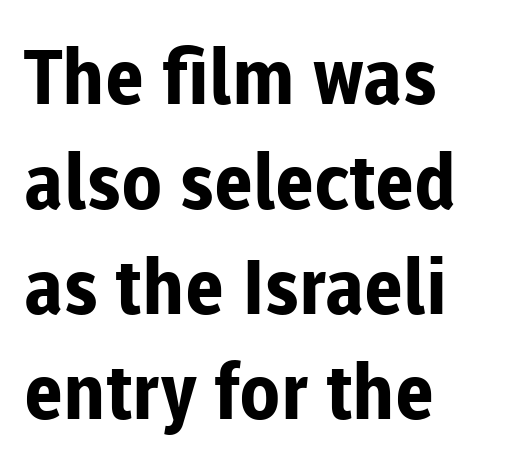
Honestly, there is no underline to notice here at all. Look at the tracking — it's just the regular setting, nothing added. The lines in this sample share a left origin and differ only in where they stop. Set as a true bold cut, around the 700 mark. Every character sits straight up, as roman type does.
